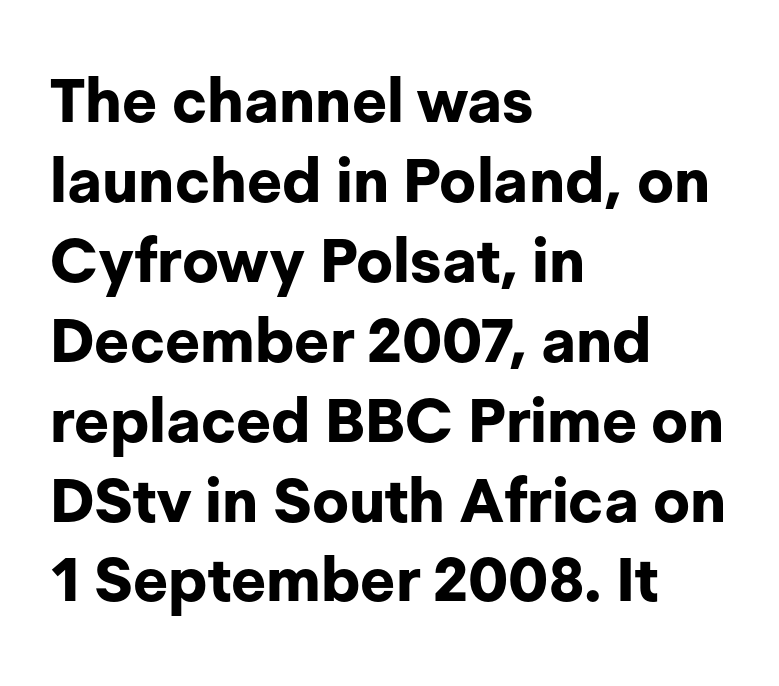
{"serif": "no", "italic": "no", "bold": "yes", "weight": "bold", "width": "normal", "stroke_contrast": "low", "x_height": "medium", "monospaced": "no", "underline": "no", "align": "left", "line_spacing": "normal", "line_spacing_ratio": 1.31, "letter_spacing": "normal", "letter_spacing_em": 0.0, "glyph_px": 61}
